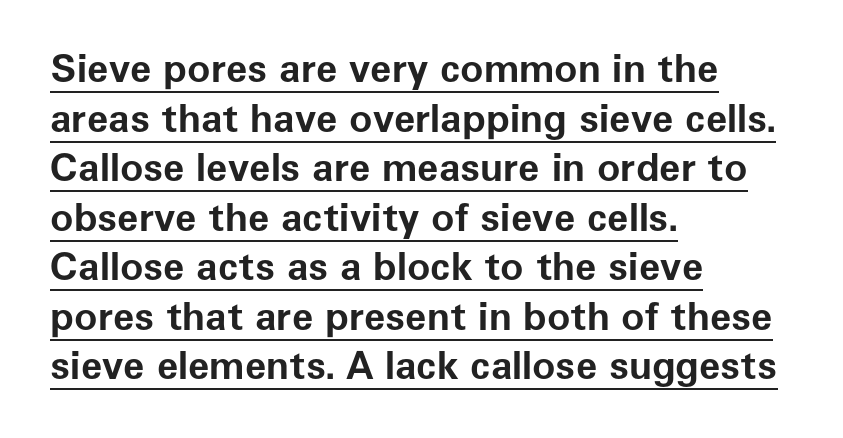
The glyphs have the mass of a bold cut. Think of a printed novel: that variable character pitch is what you see here. The rendering anchors every line to the left-hand side. Regarding serifs, this sample does without them. The tracking reads as untouched default to a designer's eye. Posture: vertical.
